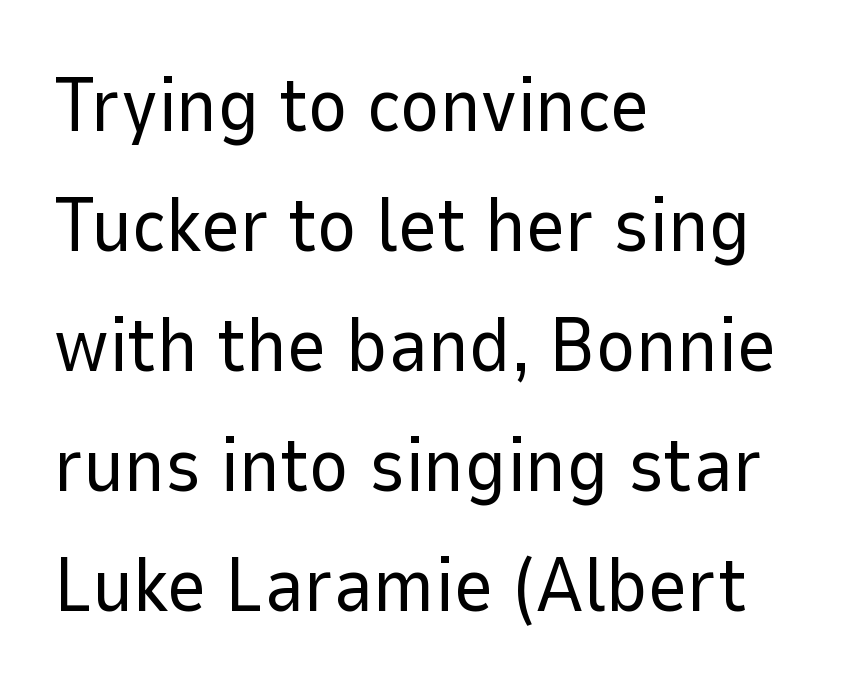
Proportional: the letters do not fall into vertical columns. A normal amount of white space separates one row of letters from the next. The line texture is even and compact thanks to regular tracking. The axis of the letterforms is exactly vertical. Caption: face not bold, strokes unweighted.
